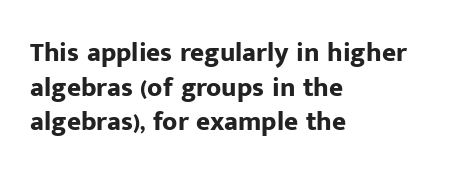
The image shows 27 px bold type, upright; set left-aligned, normal line spacing (1.28x), normal letter spacing, not underlined.
